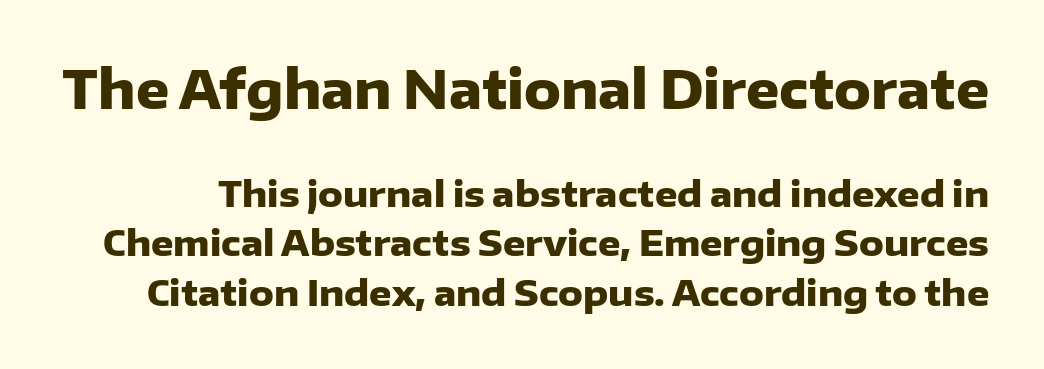
Q: Is the text bold? A: Yes.
Q: Is the text italic (slanted)? A: No, it is upright.
Q: Is the typeface a serif or a sans-serif typeface? A: Sans-serif.
Q: Is the text underlined? A: No.
Q: Is the spacing between letters normal or unusually wide? A: Normal.
Q: Is the spacing between lines tight, normal or loose? A: Normal.
Q: Which block of text is set in a larger size, the first (top) or the second (bottom)? A: The first (top) one.
Q: Width (condensed, normal, or wide)? A: Normal.
Q: Stroke contrast? A: Low.
Q: x-height? A: Medium.
Q: Monospaced? A: No.
